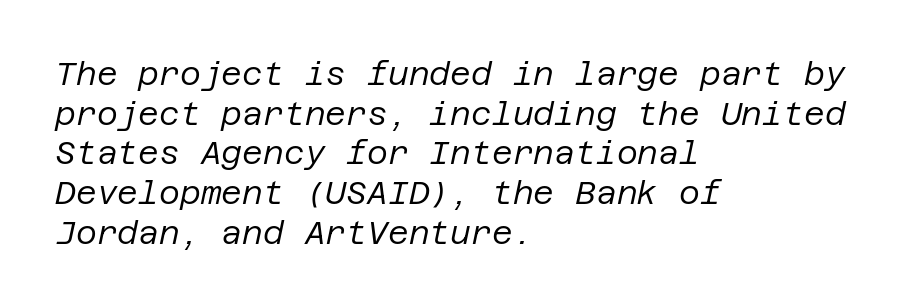
{"italic": "yes", "lean": "right", "slant_degrees": 12, "bold": "no", "weight": "regular", "width": "normal", "stroke_contrast": "low", "x_height": "large", "underline": "no", "align": "left", "line_spacing_ratio": 1.24, "letter_spacing": "normal", "letter_spacing_em": 0.0, "glyph_px": 32}
